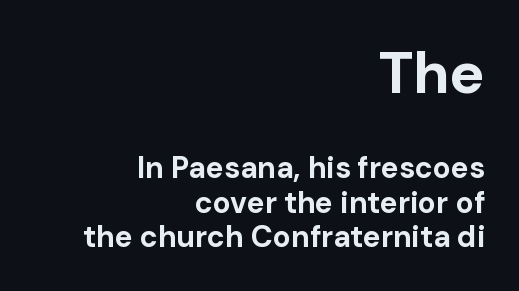
Q: Is the text bold? A: Yes.
Q: Is the text italic (slanted)? A: No, it is upright.
Q: Is the typeface a serif or a sans-serif typeface? A: Sans-serif.
Q: Is the text underlined? A: No.
Q: How is the paragraph aligned? A: Right-aligned.
Q: Is the spacing between letters normal or unusually wide? A: Normal.
Q: Is the spacing between lines tight, normal or loose? A: Tight.
Q: Which block of text is set in a larger size, the first (top) or the second (bottom)? A: The first (top) one.
Q: Width (condensed, normal, or wide)? A: Normal.
Q: Stroke contrast? A: Low.
Q: x-height? A: Medium.
Q: Monospaced? A: No.
